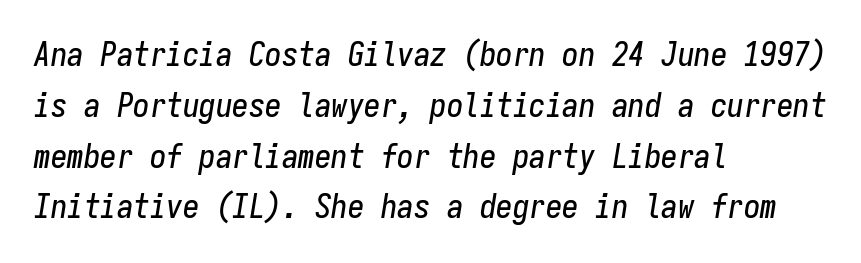
Caption: standard tracking, unaltered. Type without underlining. The text carries the slant typical of an italic or oblique font. In terms of leading, this rendering sits right in the middle. A typesetter would call this monospace, since all characters share one set width. Short and long lines alike share a common starting point at left.
